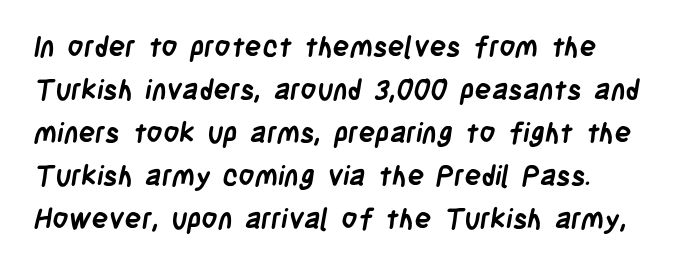
{"serif": "no", "bold": "yes", "weight": "semibold", "width": "condensed", "stroke_contrast": "low", "x_height": "large", "monospaced": "no", "underline": "no", "align": "left", "line_spacing": "normal", "line_spacing_ratio": 1.54, "letter_spacing": "normal", "letter_spacing_em": 0.0, "glyph_px": 28}
